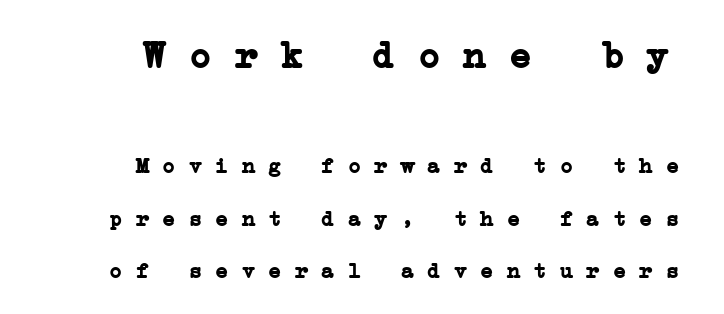
{"serif": "yes", "bold": "yes", "weight": "semibold", "width": "wide", "stroke_contrast": "low", "x_height": "medium", "monospaced": "yes", "underline": "no", "align": "right", "line_spacing": "loose", "line_spacing_ratio": 2.37, "letter_spacing": "normal", "letter_spacing_em": 0.0, "larger_block": "first", "size_ratio": 1.73, "glyph_px": 38}
